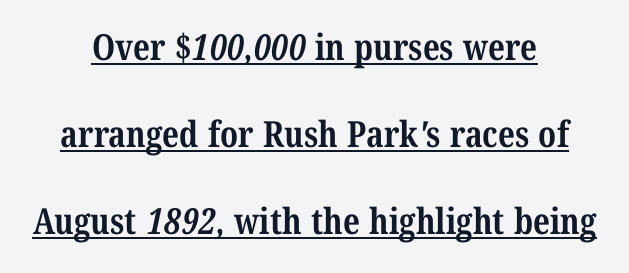
{"serif": "yes", "bold": "yes", "weight": "bold", "width": "condensed", "stroke_contrast": "medium", "x_height": "medium", "monospaced": "no", "underline": "yes", "align": "center", "line_spacing": "loose", "line_spacing_ratio": 2.41, "letter_spacing": "normal", "letter_spacing_em": 0.0, "glyph_px": 36}
